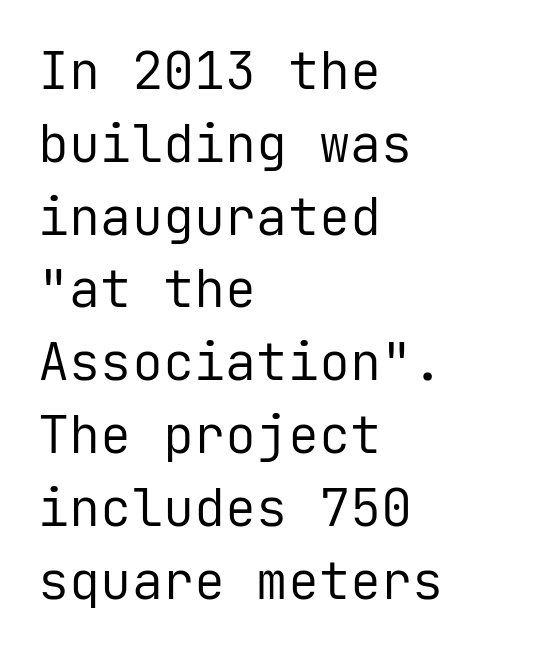
{"serif": "no", "italic": "no", "bold": "no", "weight": "regular", "width": "normal", "stroke_contrast": "low", "x_height": "medium", "monospaced": "yes", "underline": "no", "align": "left", "line_spacing": "normal", "line_spacing_ratio": 1.4, "letter_spacing": "normal", "letter_spacing_em": 0.0, "glyph_px": 52}
